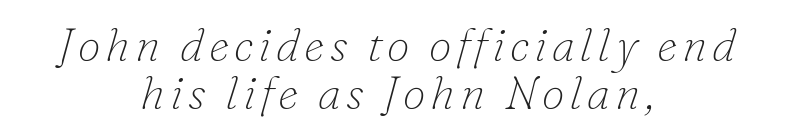
The image shows 46 px thin serif type, italic (leaning right); set centered, tight line spacing (1.05x), not underlined; low stroke contrast and a small x-height.
